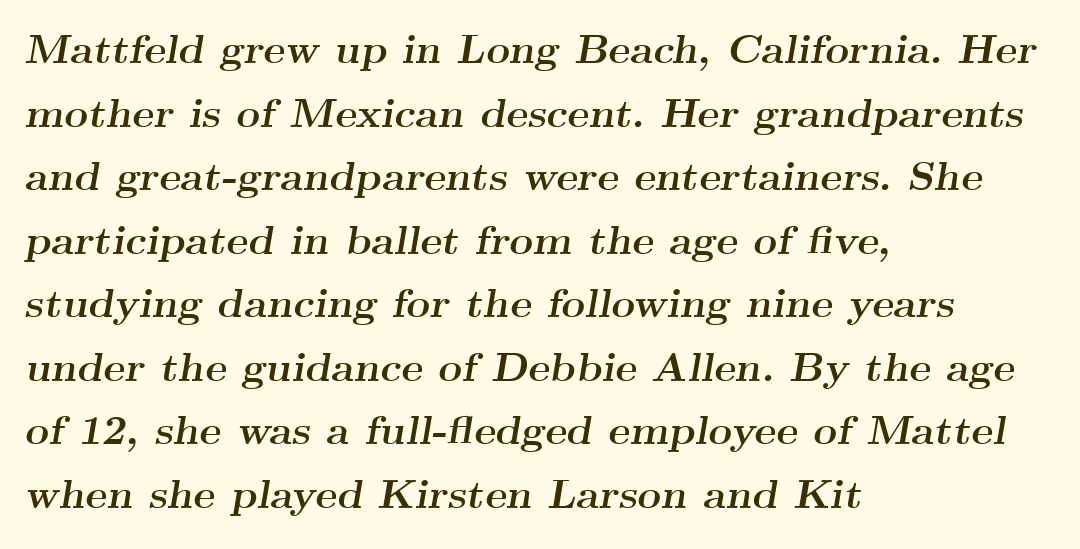
Q: Is the text bold? A: Yes.
Q: Is the text italic (slanted)? A: Yes, it leans right by about 9 degrees.
Q: Is the typeface a serif or a sans-serif typeface? A: Serif.
Q: Is the text underlined? A: No.
Q: How is the paragraph aligned? A: Left-aligned.
Q: Is the spacing between letters normal or unusually wide? A: Normal.
Q: Is the spacing between lines tight, normal or loose? A: Normal.
Q: Width (condensed, normal, or wide)? A: Wide.
Q: Stroke contrast? A: Medium.
Q: x-height? A: Small.
Q: Monospaced? A: No.
